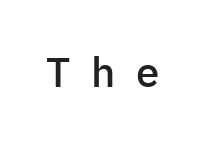
Q: Is the text bold? A: Semi-bold.
Q: Is the text italic (slanted)? A: No, it is upright.
Q: Is the typeface a serif or a sans-serif typeface? A: Sans-serif.
Q: Is the text underlined? A: No.
Q: Is the spacing between letters normal or unusually wide? A: Unusually wide.
Q: Width (condensed, normal, or wide)? A: Normal.
Q: Stroke contrast? A: Low.
Q: x-height? A: Medium.
Q: Monospaced? A: No.
